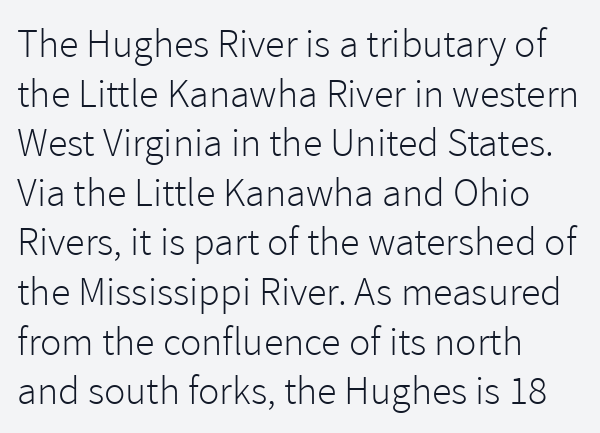
{"serif": "no", "italic": "no", "bold": "no", "weight": "light", "width": "normal", "x_height": "medium", "monospaced": "no", "underline": "no", "align": "left", "line_spacing_ratio": 1.24, "letter_spacing": "normal", "letter_spacing_em": 0.0, "glyph_px": 40}
